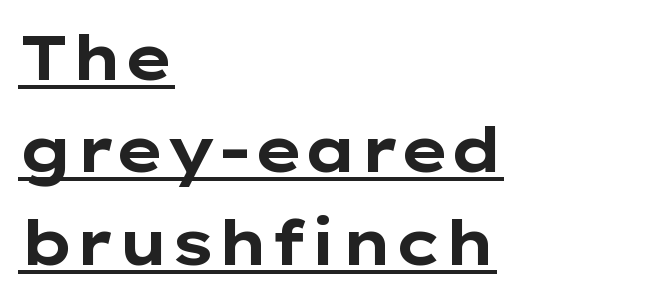
Q: Is the text bold? A: Yes.
Q: Is the text italic (slanted)? A: No, it is upright.
Q: Is the typeface a serif or a sans-serif typeface? A: Sans-serif.
Q: Is the text underlined? A: Yes.
Q: How is the paragraph aligned? A: Left-aligned.
Q: Is the spacing between letters normal or unusually wide? A: Normal.
Q: Is the spacing between lines tight, normal or loose? A: Normal.
Q: Width (condensed, normal, or wide)? A: Wide.
Q: Stroke contrast? A: Low.
Q: x-height? A: Medium.
Q: Monospaced? A: No.
